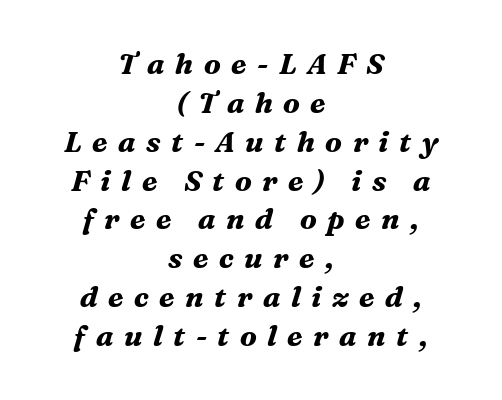
The image shows 29 px bold serif type, italic (leaning right); set centered, normal line spacing (1.34x), unusually wide letter spacing (+0.36 em), not underlined; medium stroke contrast and a medium x-height.
